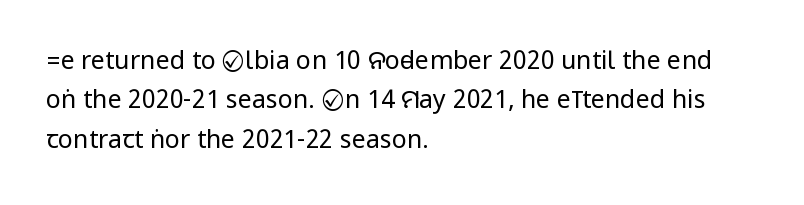
{"italic": "no", "bold": "no", "underline": "no", "align": "left", "line_spacing": "normal", "line_spacing_ratio": 1.58, "letter_spacing": "normal", "letter_spacing_em": 0.0, "glyph_px": 25}
